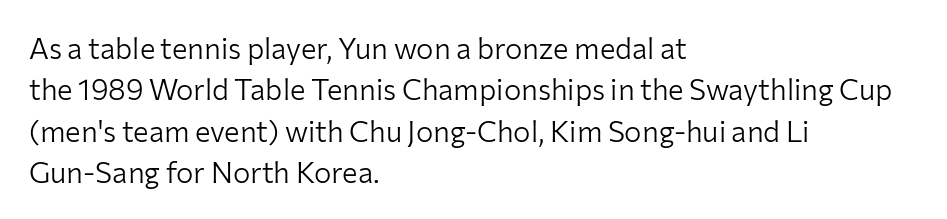
Q: Is the text bold? A: No.
Q: Is the text italic (slanted)? A: No, it is upright.
Q: Is the typeface a serif or a sans-serif typeface? A: Sans-serif.
Q: Is the text underlined? A: No.
Q: How is the paragraph aligned? A: Left-aligned.
Q: Is the spacing between letters normal or unusually wide? A: Normal.
Q: Is the spacing between lines tight, normal or loose? A: Normal.
Q: Width (condensed, normal, or wide)? A: Normal.
Q: Stroke contrast? A: Low.
Q: x-height? A: Medium.
Q: Monospaced? A: No.
